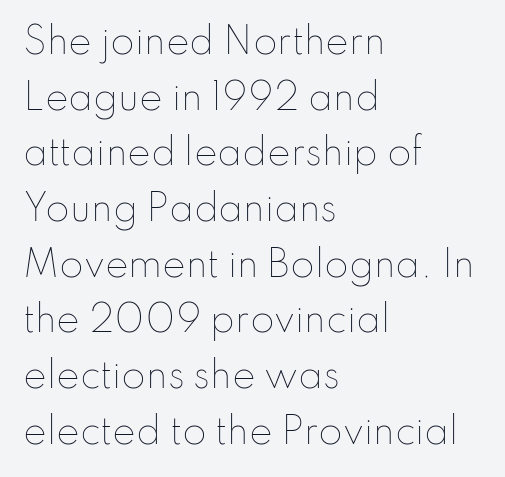
{"italic": "no", "bold": "no", "weight": "thin", "width": "normal", "stroke_contrast": "low", "x_height": "small", "monospaced": "no", "underline": "no", "align": "left", "line_spacing": "normal", "line_spacing_ratio": 1.59, "letter_spacing": "normal", "letter_spacing_em": 0.0, "glyph_px": 35}
